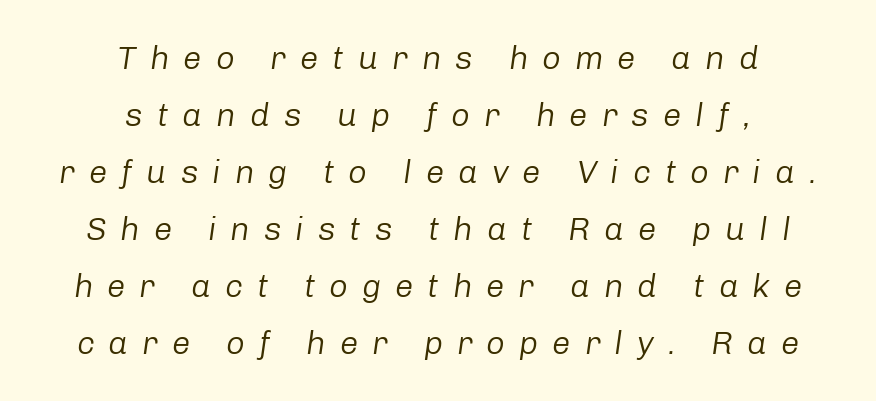
{"italic": "yes", "lean": "right", "slant_degrees": 8, "bold": "no", "weight": "regular", "width": "normal", "stroke_contrast": "low", "x_height": "medium", "monospaced": "no", "underline": "no", "align": "center", "line_spacing_ratio": 1.73, "letter_spacing": "wide", "letter_spacing_em": 0.42, "glyph_px": 33}
